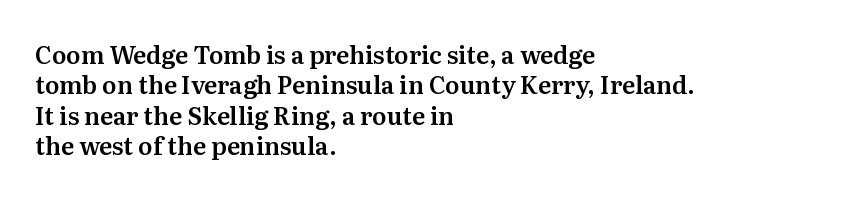
Unmarked baselines from the first word to the last. Short and long lines alike share a common starting point at left. The horizontal fit of the characters is conventional and even. Leading matches the norm, producing a regular column. In terms of posture, this sample is upright.
